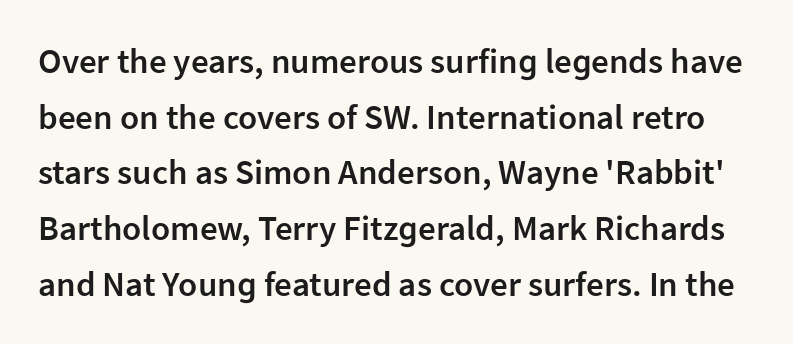
Q: Is the text bold? A: Semi-bold.
Q: Is the text italic (slanted)? A: No, it is upright.
Q: Is the typeface a serif or a sans-serif typeface? A: Sans-serif.
Q: Is the text underlined? A: No.
Q: Is the spacing between letters normal or unusually wide? A: Normal.
Q: Is the spacing between lines tight, normal or loose? A: Normal.
Q: Width (condensed, normal, or wide)? A: Normal.
Q: Stroke contrast? A: Low.
Q: x-height? A: Medium.
Q: Monospaced? A: No.
